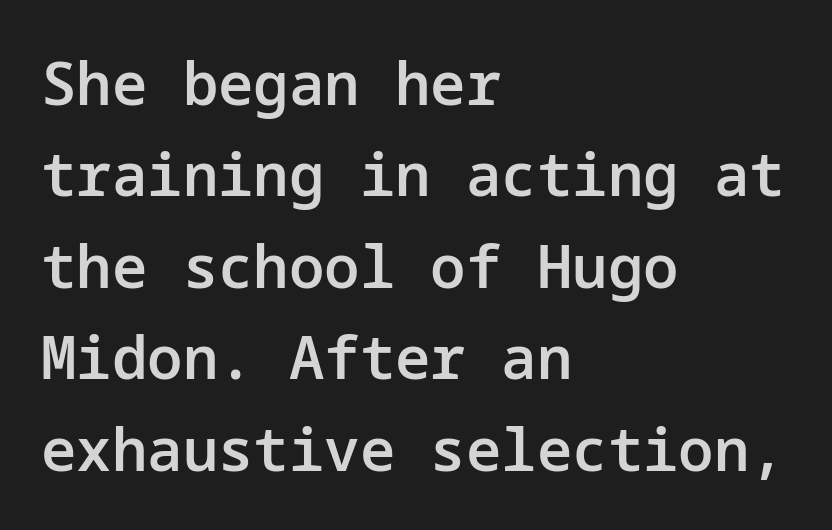
The image shows 59 px semibold sans-serif type, upright; set left-aligned, normal line spacing (1.55x), normal letter spacing, not underlined; low stroke contrast and a medium x-height.
